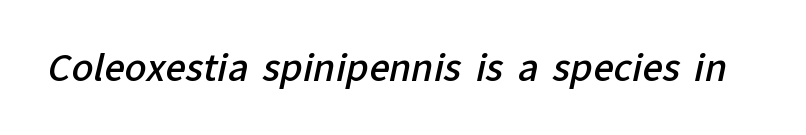
Q: Is the text bold? A: Semi-bold.
Q: Is the typeface a serif or a sans-serif typeface? A: Sans-serif.
Q: Is the text underlined? A: No.
Q: Is the spacing between letters normal or unusually wide? A: Normal.
Q: Width (condensed, normal, or wide)? A: Normal.
Q: Stroke contrast? A: Low.
Q: x-height? A: Medium.
Q: Monospaced? A: No.
